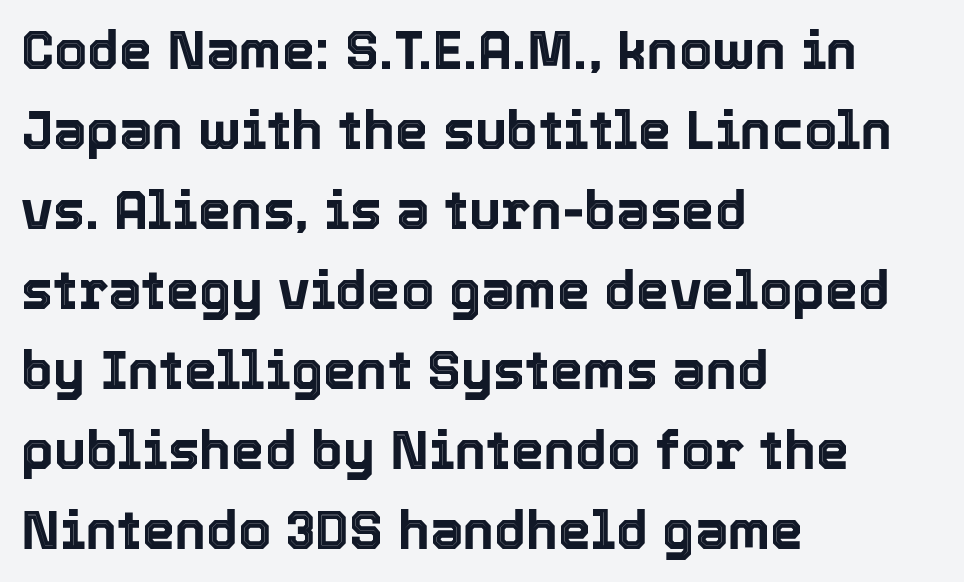
Caption: multi-line text, flush left, ragged right. Does extra space separate the letters? No, they use regular spacing. Has an underline been added? It has not. When letters stand straight like this, we call the style roman or upright.
